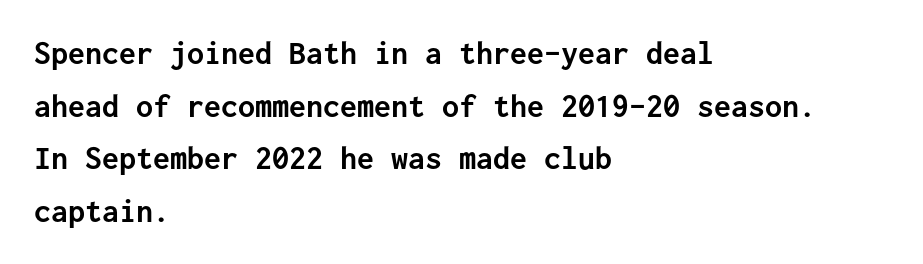
{"serif": "no", "italic": "no", "bold": "yes", "weight": "semibold", "width": "normal", "stroke_contrast": "low", "x_height": "medium", "monospaced": "yes", "underline": "no", "align": "left", "line_spacing": "normal", "line_spacing_ratio": 1.55, "letter_spacing": "normal", "letter_spacing_em": 0.0, "glyph_px": 34}
